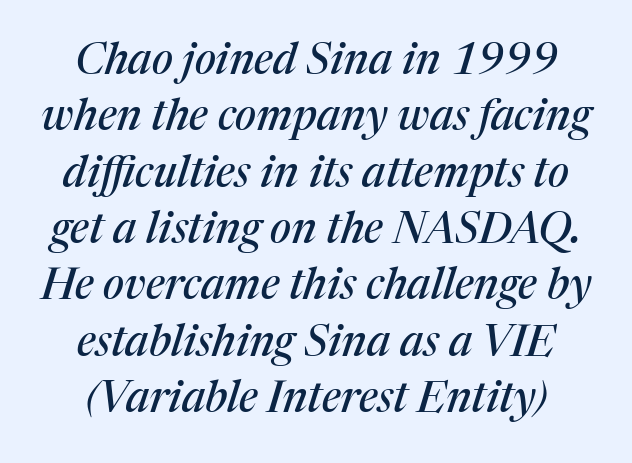
The image shows 43 px serif type, italic (leaning right); set normal line spacing (1.31x), normal letter spacing, not underlined; medium stroke contrast and a medium x-height.
